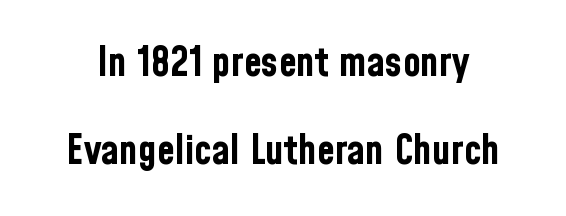
The image shows 41 px bold, condensed sans-serif type, upright; set loose line spacing (2.14x), normal letter spacing, not underlined; low stroke contrast and a medium x-height.
